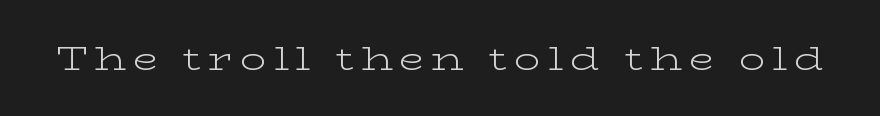
{"serif": "yes", "italic": "no", "bold": "no", "weight": "light", "width": "wide", "stroke_contrast": "low", "x_height": "medium", "monospaced": "no", "underline": "no", "letter_spacing": "wide", "letter_spacing_em": 0.2, "glyph_px": 33}
